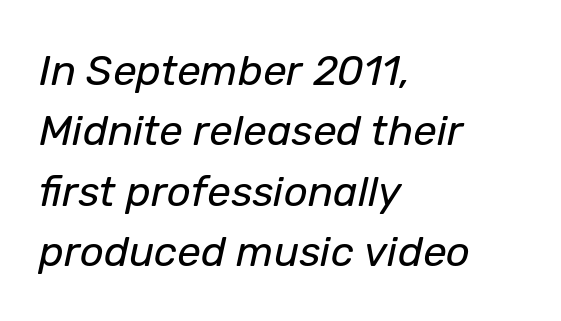
Q: Is the text bold? A: No.
Q: Is the text italic (slanted)? A: Yes, it leans right by about 12 degrees.
Q: Is the text underlined? A: No.
Q: How is the paragraph aligned? A: Left-aligned.
Q: Is the spacing between letters normal or unusually wide? A: Normal.
Q: Is the spacing between lines tight, normal or loose? A: Normal.
Q: Width (condensed, normal, or wide)? A: Normal.
Q: Stroke contrast? A: Low.
Q: x-height? A: Medium.
Q: Monospaced? A: No.
